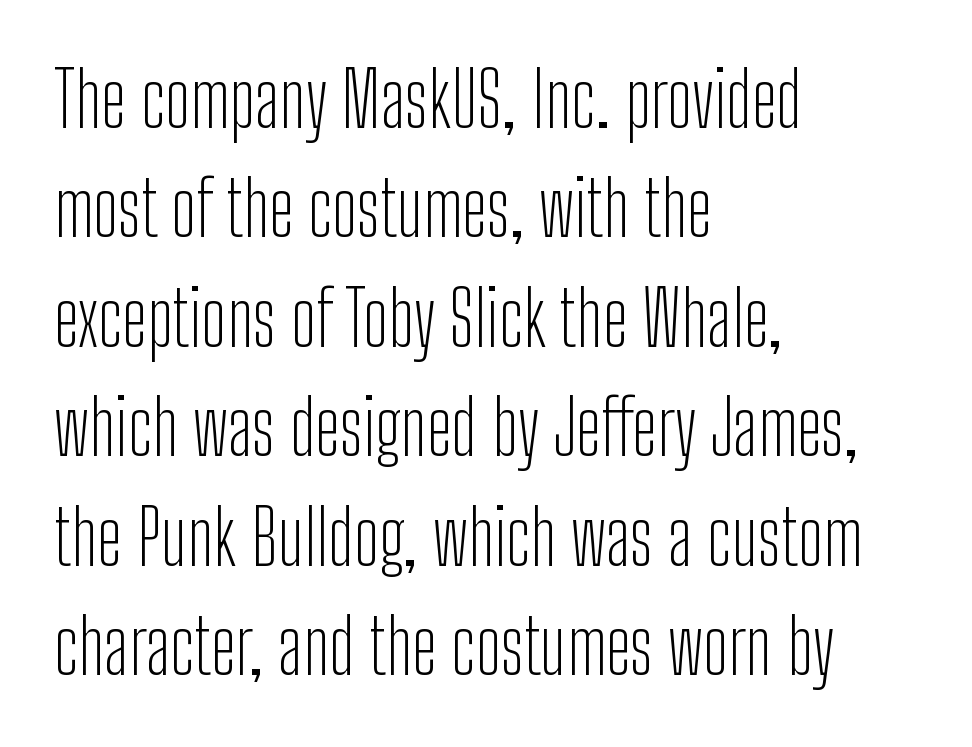
The image shows 75 px light, condensed sans-serif type, upright; set left-aligned, normal line spacing (1.46x), normal letter spacing, not underlined; low stroke contrast and a medium x-height.
